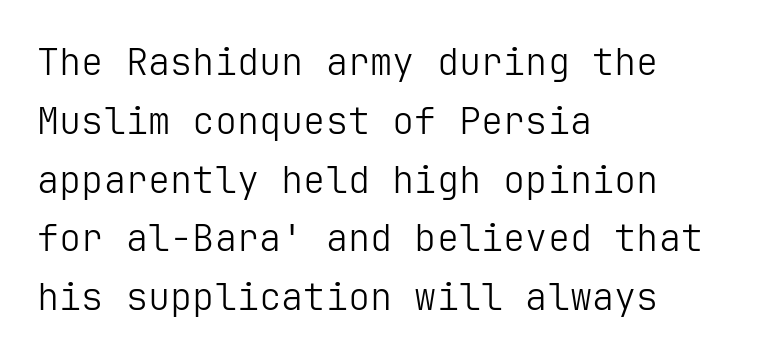
{"serif": "no", "italic": "no", "bold": "no", "weight": "light", "width": "normal", "stroke_contrast": "low", "x_height": "medium", "underline": "no", "align": "left", "line_spacing": "normal", "line_spacing_ratio": 1.59, "letter_spacing": "normal", "letter_spacing_em": 0.0, "glyph_px": 37}
